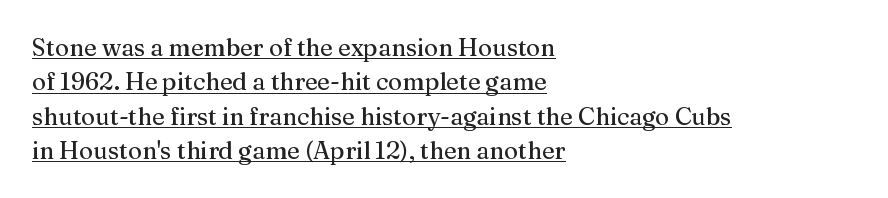
Upright lettering throughout. This rendering leaves character spacing at its baseline value. The vertical gap from one line to the next is medium. The paragraph has a hard left edge and a soft right edge. In designer terms, the underline attribute is active on this setting.
